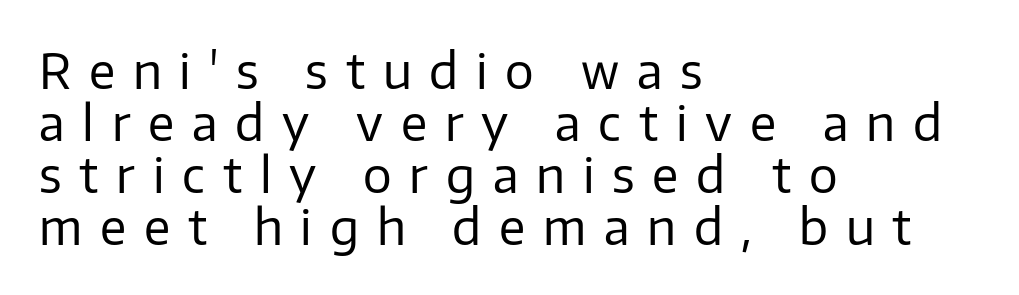
The image shows 48 px regular-weight sans-serif type, upright; set left-aligned, tight line spacing (1.08x), unusually wide letter spacing (+0.37 em), not underlined; low stroke contrast and a medium x-height.
